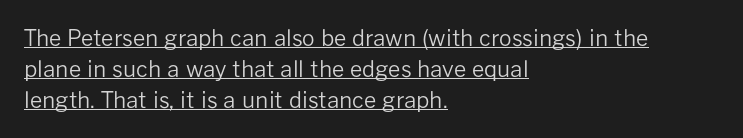
The image shows 22 px text type, upright; set left-aligned, normal line spacing (1.41x), normal letter spacing, underlined.
